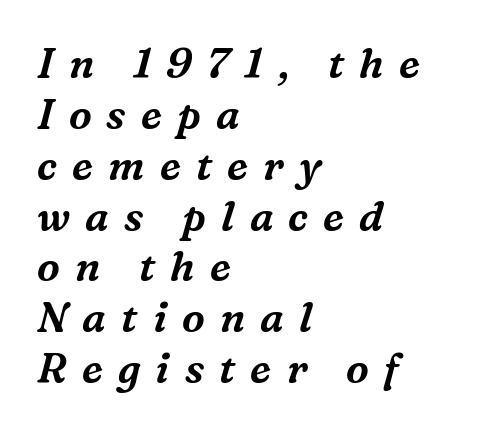
The image shows 41 px serif type, italic (leaning right); set left-aligned, line spacing 1.24x, unusually wide letter spacing (+0.37 em), not underlined; medium stroke contrast and a medium x-height.
